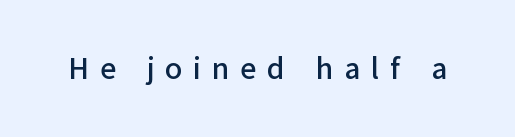
{"serif": "no", "italic": "no", "width": "normal", "stroke_contrast": "low", "x_height": "medium", "monospaced": "no", "underline": "no", "letter_spacing": "wide", "letter_spacing_em": 0.34, "glyph_px": 31}
